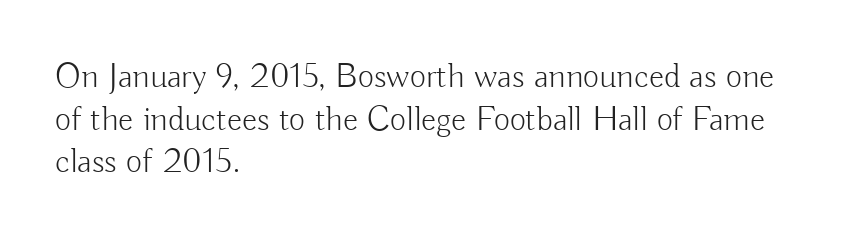
{"serif": "no", "italic": "no", "bold": "no", "weight": "light", "width": "normal", "stroke_contrast": "low", "x_height": "small", "monospaced": "no", "underline": "no", "align": "left", "line_spacing_ratio": 1.22, "letter_spacing": "normal", "letter_spacing_em": 0.0, "glyph_px": 35}
